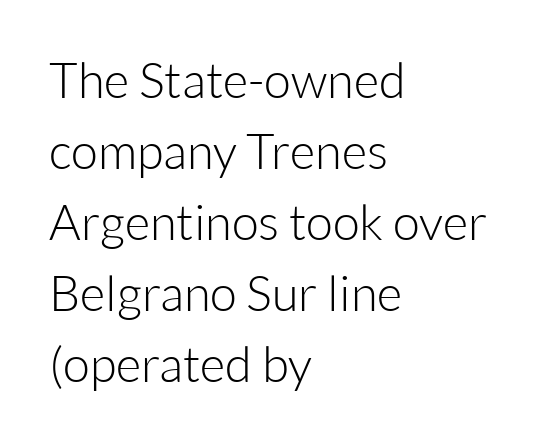
{"serif": "no", "italic": "no", "bold": "no", "weight": "light", "width": "normal", "stroke_contrast": "low", "x_height": "medium", "monospaced": "no", "underline": "no", "align": "left", "line_spacing": "normal", "line_spacing_ratio": 1.45, "letter_spacing": "normal", "letter_spacing_em": 0.0, "glyph_px": 49}
